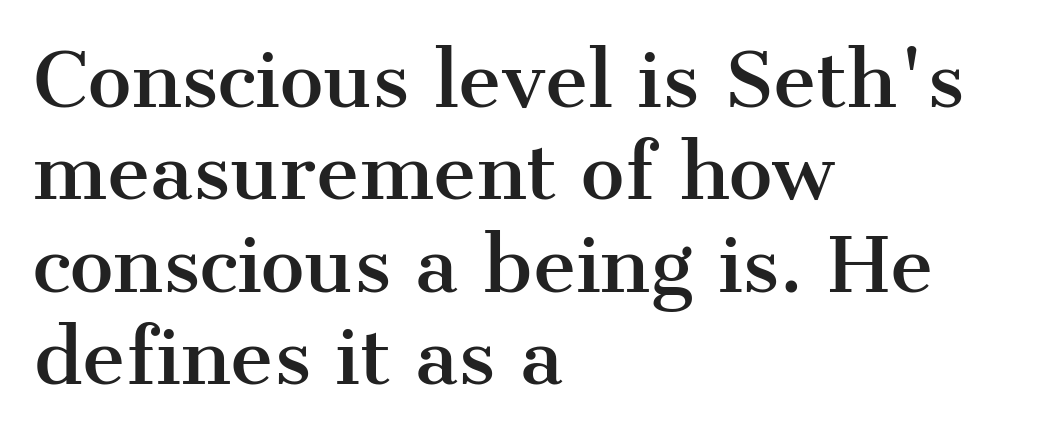
These lines are rendered in a variable-pitch font. The glyphs are unaccompanied by any horizontal stroke below them. The line-height multiplier appears to be the usual default. Horizontally, the lines are justified to the leading edge only. The passage shown is typeset with a serif family. Students, note that the glyphs here touch the page at normal intervals.
